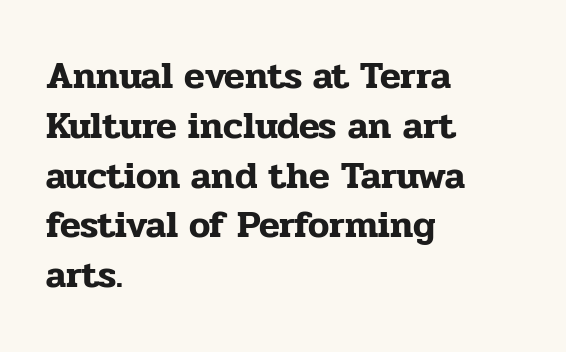
Q: Is the text italic (slanted)? A: No, it is upright.
Q: Is the typeface a serif or a sans-serif typeface? A: Serif.
Q: Is the text underlined? A: No.
Q: How is the paragraph aligned? A: Left-aligned.
Q: Is the spacing between letters normal or unusually wide? A: Normal.
Q: Is the spacing between lines tight, normal or loose? A: Normal.
Q: Width (condensed, normal, or wide)? A: Normal.
Q: Stroke contrast? A: Low.
Q: x-height? A: Medium.
Q: Monospaced? A: No.
